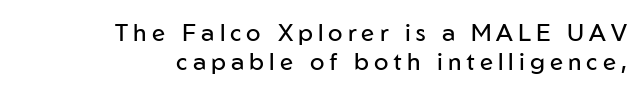
{"italic": "no", "bold": "no", "underline": "no", "align": "right", "line_spacing_ratio": 1.2, "letter_spacing": "wide", "letter_spacing_em": 0.21, "glyph_px": 24}
